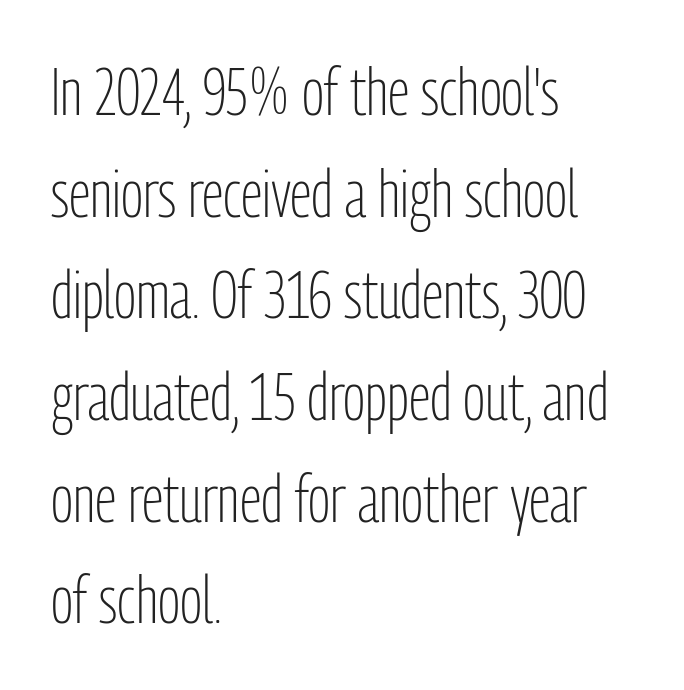
Q: Is the text bold? A: No.
Q: Is the text italic (slanted)? A: No, it is upright.
Q: Is the typeface a serif or a sans-serif typeface? A: Sans-serif.
Q: Is the text underlined? A: No.
Q: How is the paragraph aligned? A: Left-aligned.
Q: Is the spacing between letters normal or unusually wide? A: Normal.
Q: Is the spacing between lines tight, normal or loose? A: Normal.
Q: Width (condensed, normal, or wide)? A: Condensed.
Q: Stroke contrast? A: Low.
Q: x-height? A: Medium.
Q: Monospaced? A: No.
